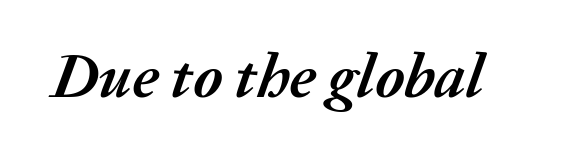
Q: Is the text bold? A: Yes.
Q: Is the text italic (slanted)? A: Yes, it leans right by about 20 degrees.
Q: Is the text underlined? A: No.
Q: Is the spacing between letters normal or unusually wide? A: Normal.
Q: Width (condensed, normal, or wide)? A: Normal.
Q: Stroke contrast? A: Medium.
Q: x-height? A: Medium.
Q: Monospaced? A: No.
